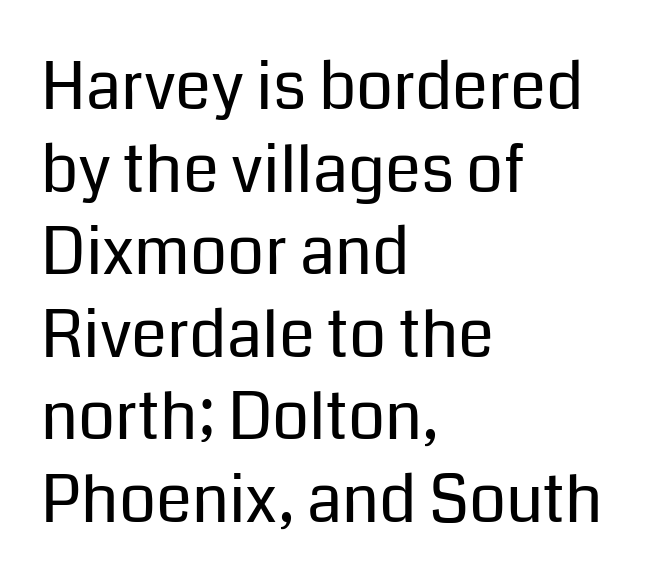
Words appear dense and cohesive because spacing is normal. The compositor pushed each line to the left boundary. Varying glyph widths throughout — classic text-font behaviour. Nobody drew a line under any word here. The face used here is a sans, in the tradition of grotesques and geometrics. The font sits on the lighter half of the weight spectrum, regular included.
